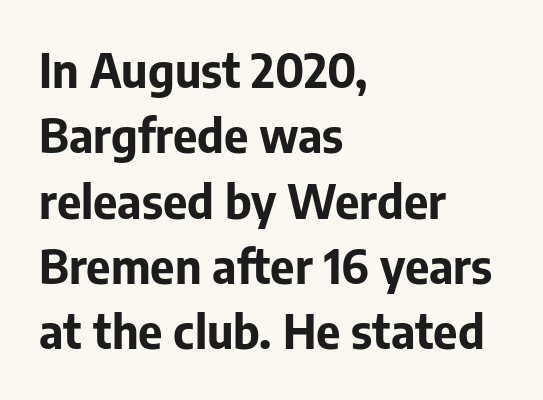
The image shows 47 px bold sans-serif type, upright; set left-aligned, normal line spacing (1.39x), normal letter spacing, not underlined; low stroke contrast and a medium x-height.
